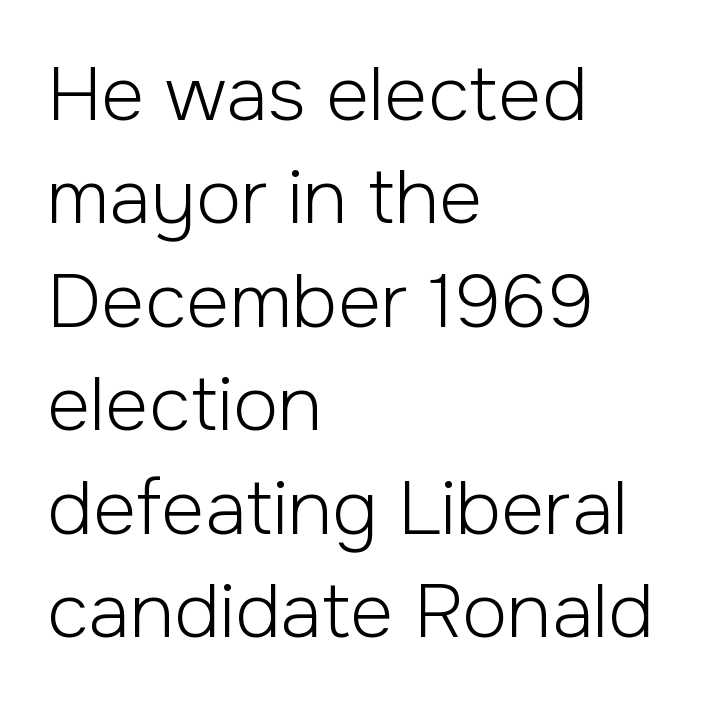
Each line starts at the same left margin while the right side varies. Letters rest on an invisible, unmarked baseline. Unlike italic type, these characters show no tilt at all. Nobody touched the tracking dial on this one. Varying glyph widths throughout — classic text-font behaviour.
